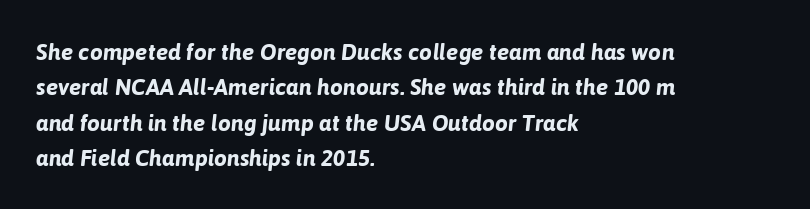
Q: Is the text bold? A: Yes.
Q: Is the text italic (slanted)? A: Yes, it leans right by about 6 degrees.
Q: Is the text underlined? A: No.
Q: How is the paragraph aligned? A: Left-aligned.
Q: Is the spacing between letters normal or unusually wide? A: Normal.
Q: Is the spacing between lines tight, normal or loose? A: Normal.
